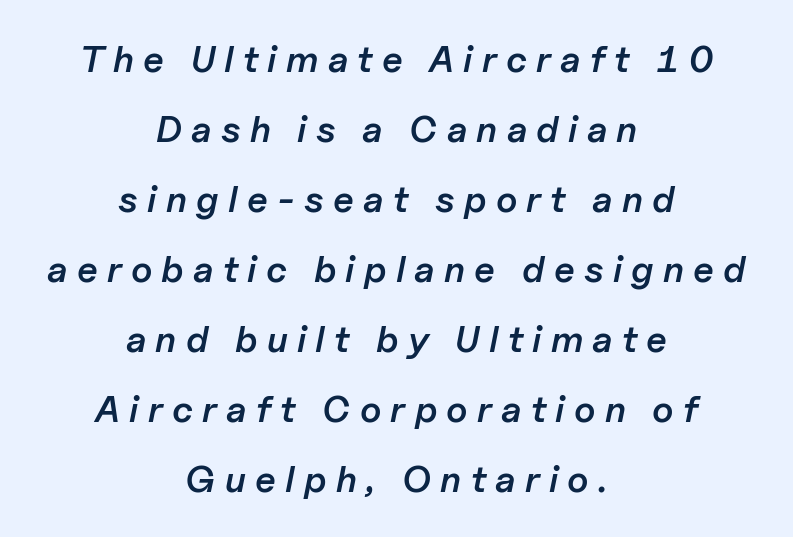
Visually the block forms a symmetrical silhouette, jagged on both flanks. The tracking jumps out immediately: characters are airy and widely separated. If you drew a line through each stem, it would be angled. Only glyphs here, with clear space below each row.
